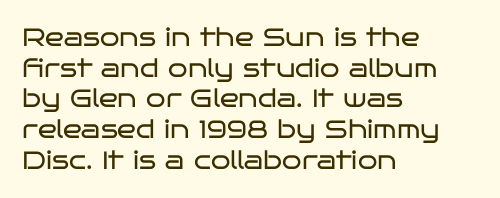
{"italic": "no", "bold": "no", "underline": "no", "align": "left", "line_spacing_ratio": 1.23, "letter_spacing": "normal", "letter_spacing_em": 0.0, "glyph_px": 25}
